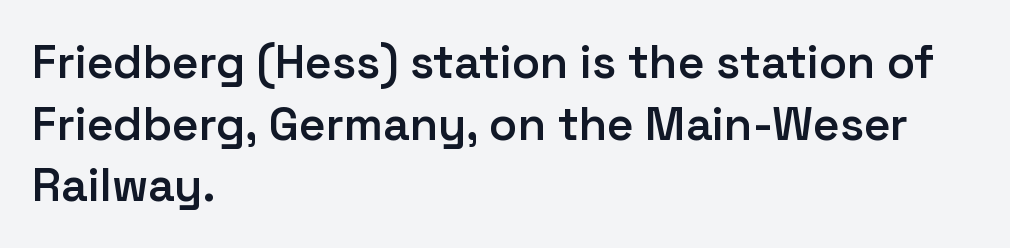
Q: Is the text bold? A: Semi-bold.
Q: Is the text italic (slanted)? A: No, it is upright.
Q: Is the typeface a serif or a sans-serif typeface? A: Sans-serif.
Q: Is the text underlined? A: No.
Q: How is the paragraph aligned? A: Left-aligned.
Q: Is the spacing between letters normal or unusually wide? A: Normal.
Q: Is the spacing between lines tight, normal or loose? A: Normal.
Q: Width (condensed, normal, or wide)? A: Normal.
Q: Stroke contrast? A: Low.
Q: x-height? A: Medium.
Q: Monospaced? A: No.
